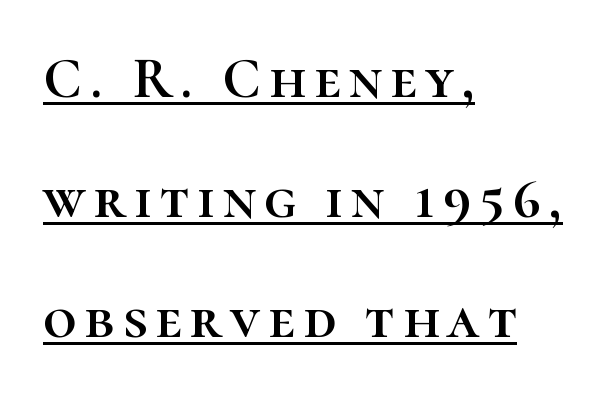
Q: Is the text italic (slanted)? A: No, it is upright.
Q: Is the text underlined? A: Yes.
Q: How is the paragraph aligned? A: Left-aligned.
Q: Is the spacing between lines tight, normal or loose? A: Loose.
Q: Width (condensed, normal, or wide)? A: Normal.
Q: Stroke contrast? A: High.
Q: x-height? A: Medium.
Q: Monospaced? A: No.
